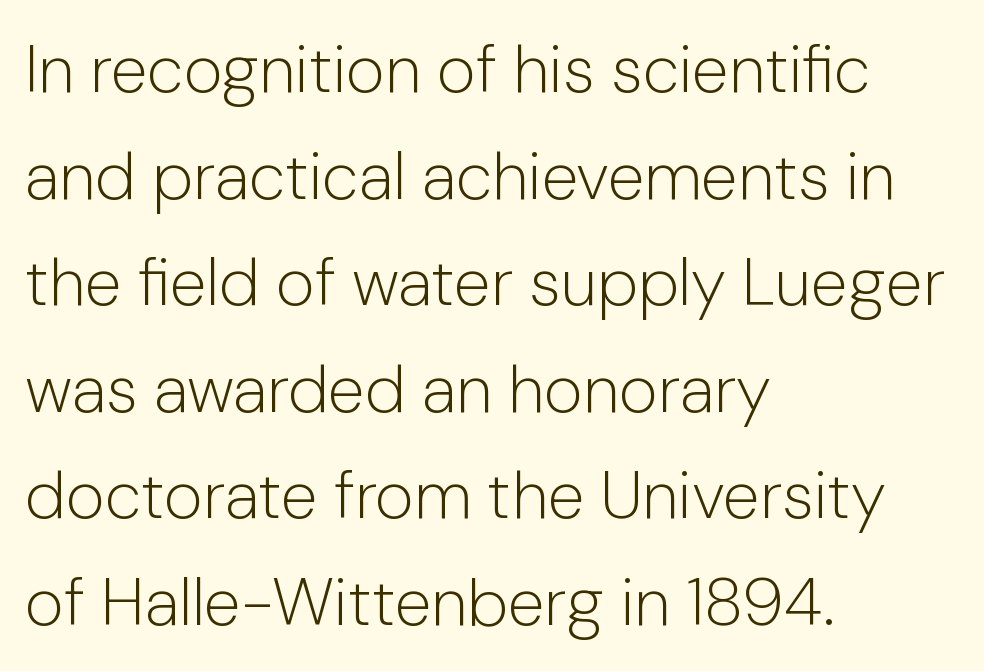
{"serif": "no", "italic": "no", "bold": "no", "weight": "light", "width": "normal", "stroke_contrast": "low", "x_height": "medium", "monospaced": "no", "underline": "no", "align": "left", "line_spacing": "normal", "line_spacing_ratio": 1.59, "letter_spacing": "normal", "letter_spacing_em": 0.0, "glyph_px": 67}
